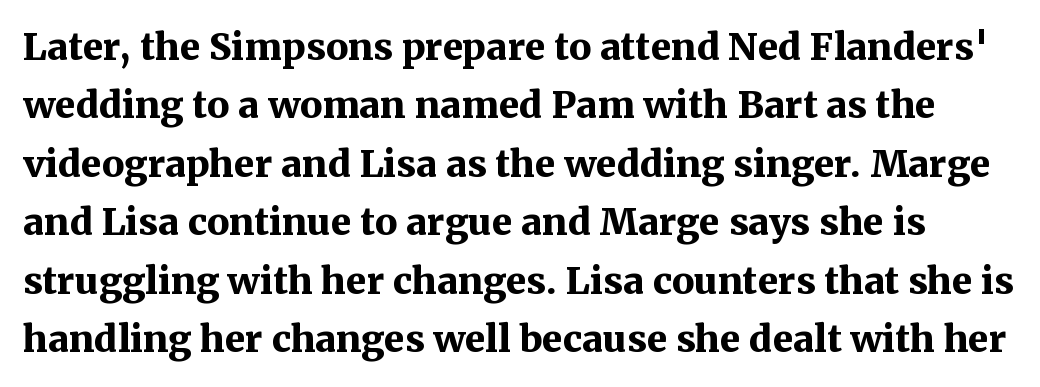
Words float on clear page, feet unadorned. I'd call this a serif setting — the letters wear small feet. The face used here has the dense, thick strokes of a bold. Do the letters lean? They stand straight.
